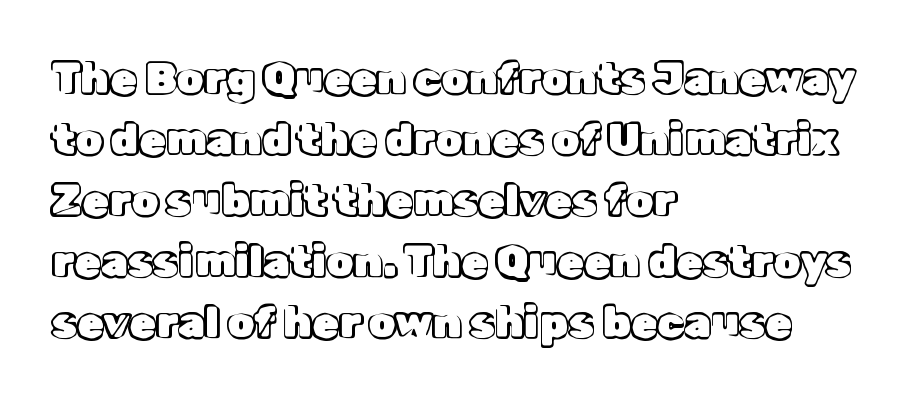
The image shows 43 px text type, upright; set left-aligned, normal line spacing (1.42x), normal letter spacing, not underlined; a medium x-height.
